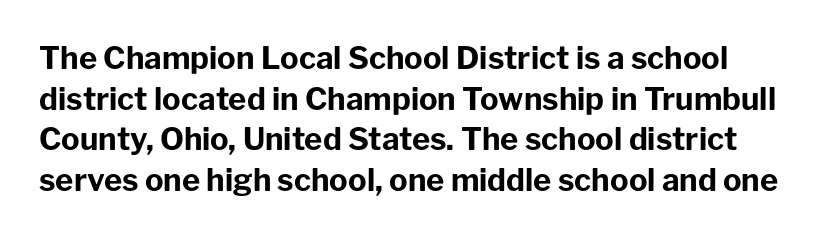
Q: Is the text bold? A: Yes.
Q: Is the text italic (slanted)? A: No, it is upright.
Q: Is the typeface a serif or a sans-serif typeface? A: Sans-serif.
Q: Is the text underlined? A: No.
Q: Is the spacing between letters normal or unusually wide? A: Normal.
Q: Is the spacing between lines tight, normal or loose? A: Normal.
Q: Width (condensed, normal, or wide)? A: Normal.
Q: Stroke contrast? A: Low.
Q: x-height? A: Medium.
Q: Monospaced? A: No.
